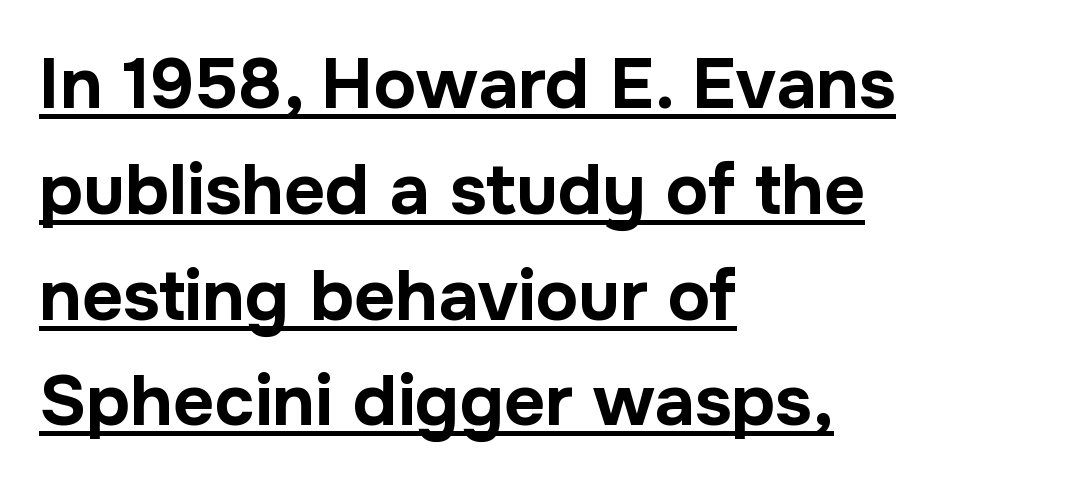
The image shows 71 px bold sans-serif type, upright; set left-aligned, normal line spacing (1.49x), normal letter spacing, underlined; low stroke contrast and a medium x-height.
